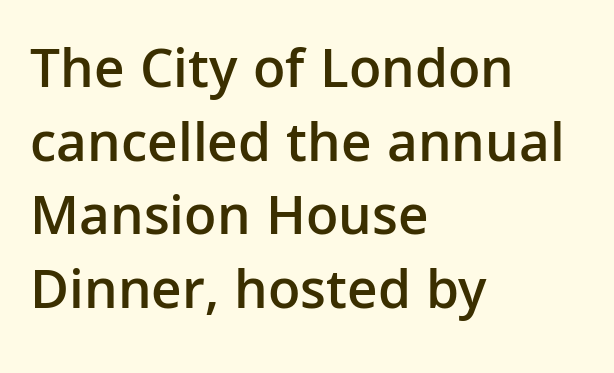
The image shows 57 px semibold sans-serif type, upright; set left-aligned, normal line spacing (1.29x), normal letter spacing, not underlined; low stroke contrast and a medium x-height.
